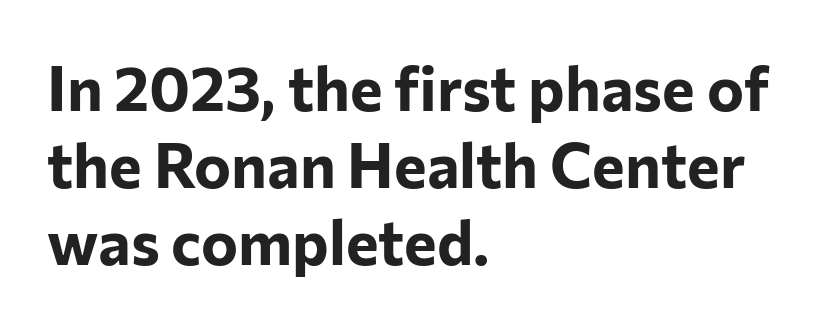
The image shows 62 px bold sans-serif type, upright; set left-aligned, line spacing 1.24x, normal letter spacing, not underlined; low stroke contrast and a medium x-height.
